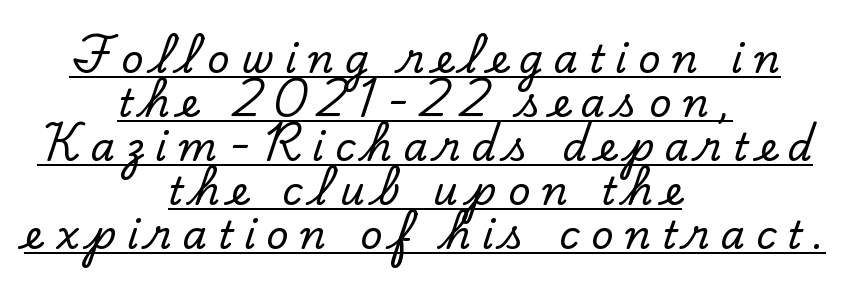
{"serif": "yes", "width": "normal", "stroke_contrast": "low", "x_height": "small", "monospaced": "no", "underline": "yes", "align": "center", "line_spacing": "tight", "line_spacing_ratio": 1.13, "letter_spacing": "wide", "letter_spacing_em": 0.28, "glyph_px": 39}
